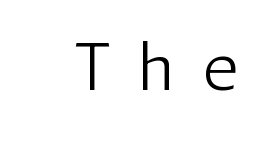
Q: Is the text bold? A: No.
Q: Is the text italic (slanted)? A: No, it is upright.
Q: Is the typeface a serif or a sans-serif typeface? A: Sans-serif.
Q: Is the text underlined? A: No.
Q: Is the spacing between letters normal or unusually wide? A: Unusually wide.
Q: Width (condensed, normal, or wide)? A: Normal.
Q: Stroke contrast? A: Low.
Q: x-height? A: Medium.
